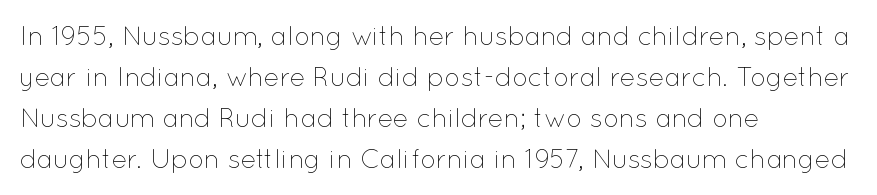
The image shows 26 px text type, upright; set left-aligned, normal line spacing (1.58x), normal letter spacing, not underlined.
